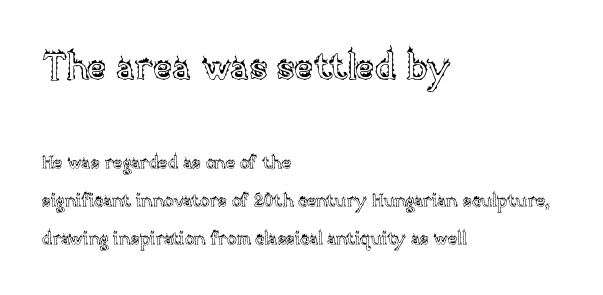
The zone under the glyphs is completely vacant. Tracking here is standard; glyphs follow each other at the usual distance. Ascenders rise straight up at ninety degrees. Each new line begins a long way beneath the previous one. The initial chunk of copy outweighs the following chunk in type size. A classic flush-left, rag-right setting is used for this passage.
